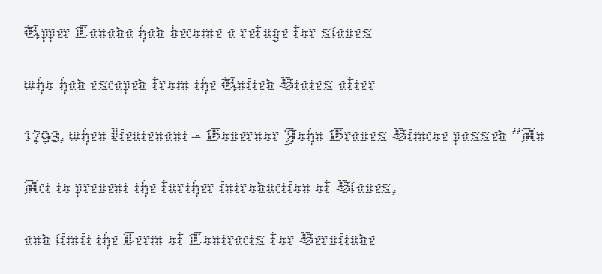
Unbolded letterforms with no extra heft. Does extra space separate the letters? No, they use regular spacing. The space directly below the letters is spotless. Proportional: the letters do not fall into vertical columns.
